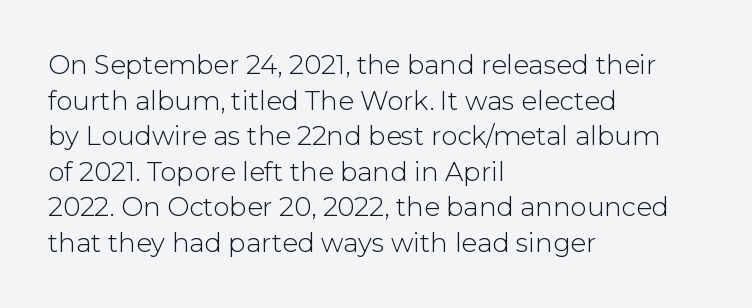
The image shows 26 px text type, upright; set left-aligned, normal line spacing (1.37x), normal letter spacing, not underlined.
